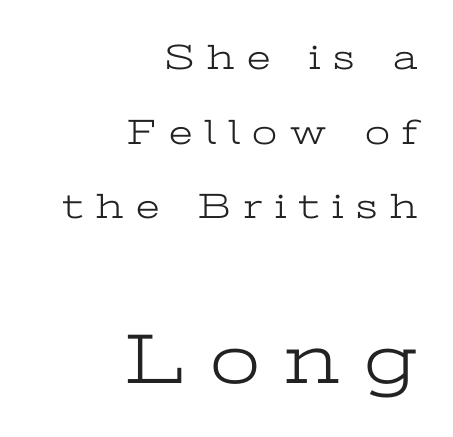
Letters have the restrained weight of plain body copy at most. This sample has the flowing, uneven cadence of proportional lettering. Check the space under the baseline: it is left empty. The text was rendered using a seriffed face with decorative stroke endings.
